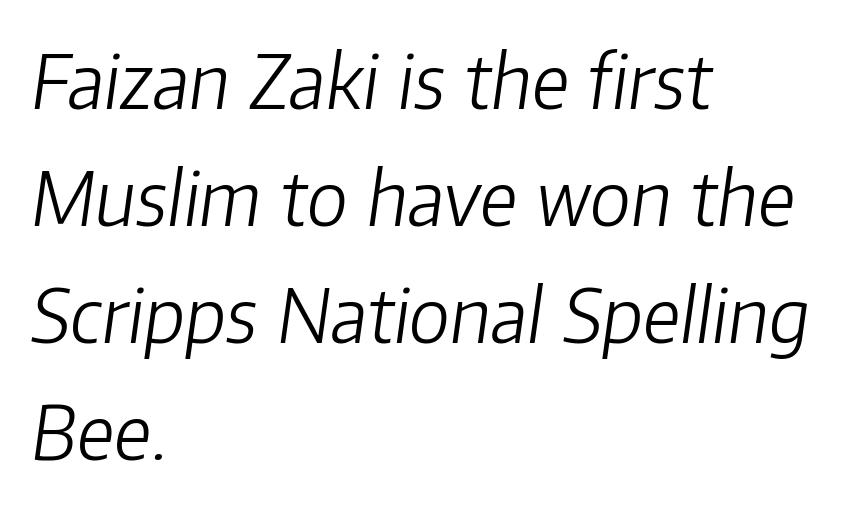
Characters are canted at an angle relative to the baseline's perpendicular. These lines are set flush left with a ragged right edge. This sample has the flowing, uneven cadence of proportional lettering. Rule under the text: the space is simply empty.
